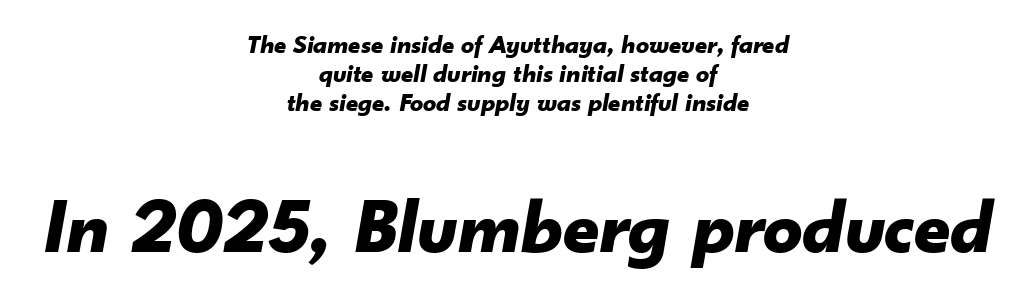
{"italic": "yes", "lean": "right", "slant_degrees": 10, "bold": "yes", "weight": "bold", "width": "normal", "stroke_contrast": "low", "x_height": "small", "monospaced": "no", "underline": "no", "align": "center", "line_spacing": "tight", "line_spacing_ratio": 1.12, "letter_spacing": "normal", "letter_spacing_em": 0.0, "larger_block": "second", "size_ratio": 3.0, "glyph_px": 78}
